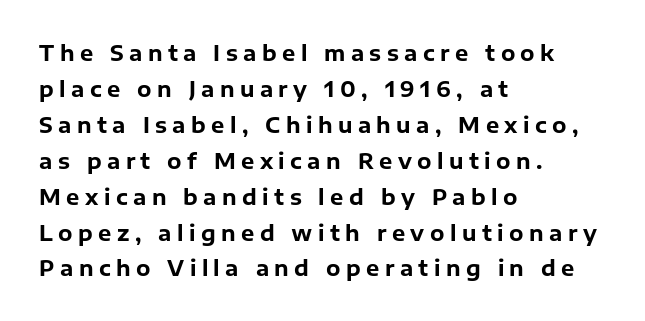
{"italic": "no", "bold": "yes", "underline": "no", "align": "left", "line_spacing_ratio": 1.71, "letter_spacing": "wide", "letter_spacing_em": 0.26, "glyph_px": 21}
